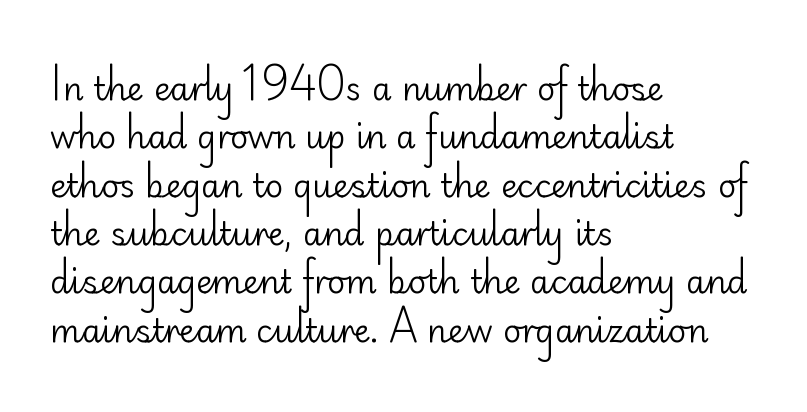
The image shows 32 px regular-weight sans-serif type, upright; set left-aligned, normal line spacing (1.51x), normal letter spacing, not underlined; low stroke contrast and a small x-height.
